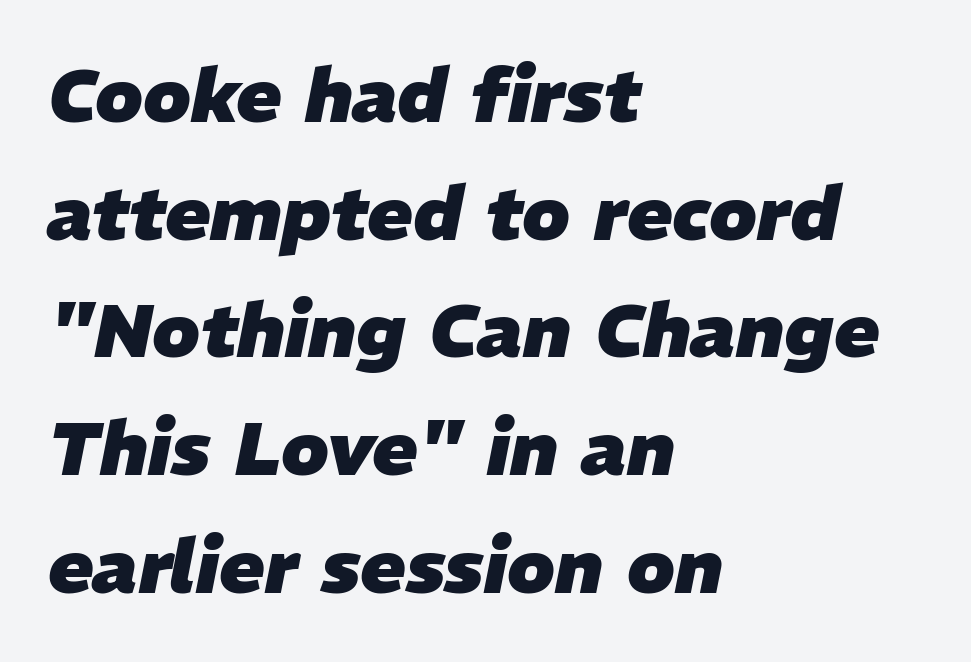
Slanted lettering throughout. If you drew a ruler down the left edge, every line would touch it. Heft: maximum for text — a bold. Type without underlining. Short note: letters normally spaced. Leading: standard.
